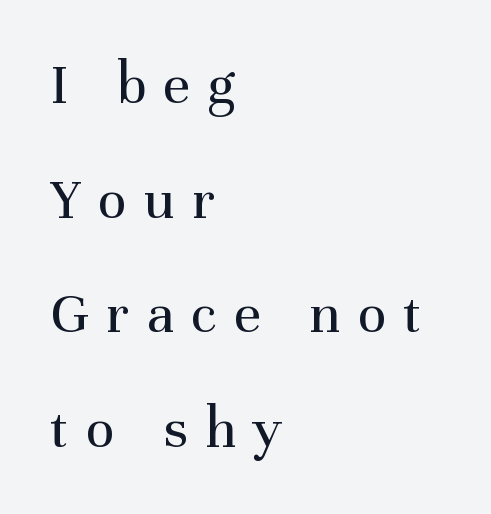
Every stem runs plumb, perpendicular to the baseline. The paragraph shown leans on its left margin. The text was rendered using a seriffed face with decorative stroke endings. Vertical stems look standard width or narrower in stroke. The rendering uses natural spacing where letterforms have individual widths. The words here are not underlined.
